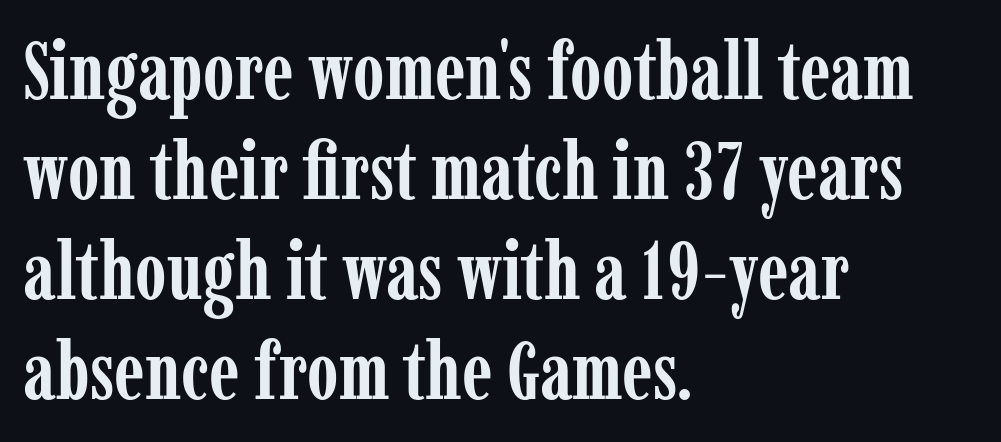
{"serif": "yes", "italic": "no", "bold": "yes", "weight": "semibold", "width": "condensed", "stroke_contrast": "low", "x_height": "medium", "monospaced": "no", "underline": "no", "align": "left", "line_spacing": "normal", "line_spacing_ratio": 1.25, "letter_spacing": "normal", "letter_spacing_em": 0.0, "glyph_px": 80}
